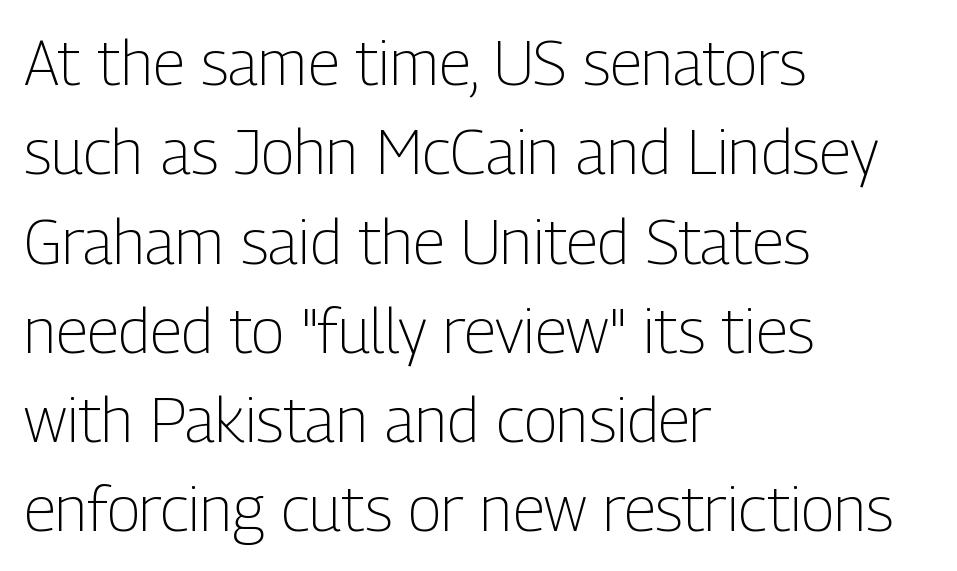
{"serif": "no", "italic": "no", "bold": "no", "weight": "light", "width": "condensed", "stroke_contrast": "low", "x_height": "medium", "monospaced": "no", "underline": "no", "align": "left", "line_spacing": "normal", "line_spacing_ratio": 1.44, "letter_spacing": "normal", "letter_spacing_em": 0.0, "glyph_px": 62}
